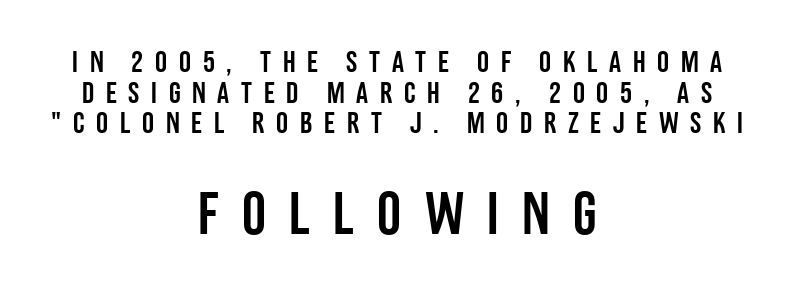
The image shows 60 px condensed sans-serif type, upright; set centered, tight line spacing (1.02x), unusually wide letter spacing (+0.39 em), not underlined; the second (bottom) block is 2.0x larger; low stroke contrast and a large x-height.
